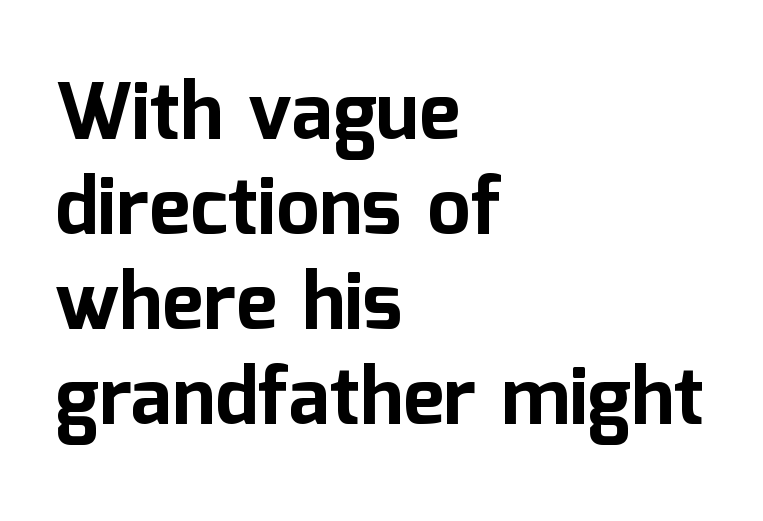
Think of a printed novel: that variable character pitch is what you see here. Visually the block forms a straight wall on the left and a jagged coastline on the right. Nobody touched the tracking dial on this one. Strokes here are thick enough to call this a true bold. No feet cap the strokes, marking this as sans-serif type. Underline: absent.
